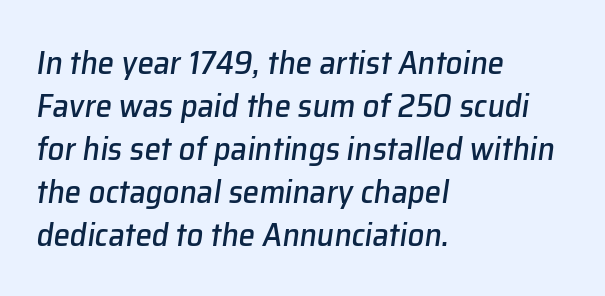
{"italic": "yes", "lean": "right", "slant_degrees": 8, "width": "normal", "stroke_contrast": "low", "x_height": "medium", "monospaced": "no", "underline": "no", "align": "left", "line_spacing": "normal", "line_spacing_ratio": 1.3, "letter_spacing": "normal", "letter_spacing_em": 0.0, "glyph_px": 33}
